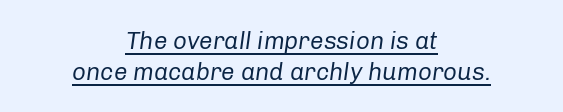
The image shows 24 px text type, italic (leaning right); set centered, normal line spacing (1.29x), normal letter spacing, underlined.
